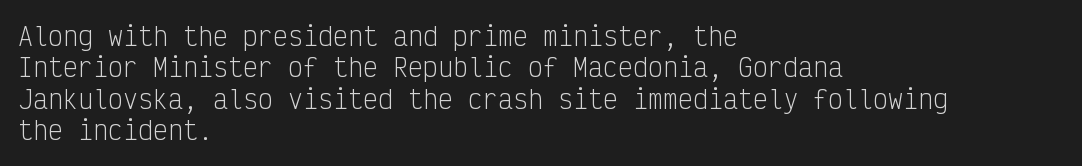
Q: Is the text bold? A: No.
Q: Is the text italic (slanted)? A: No, it is upright.
Q: Is the text underlined? A: No.
Q: How is the paragraph aligned? A: Left-aligned.
Q: Is the spacing between letters normal or unusually wide? A: Normal.
Q: Is the spacing between lines tight, normal or loose? A: Normal.
